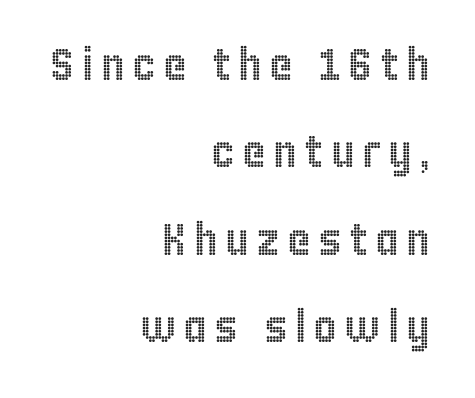
A clean baseline with only descenders dipping below it. The typesetter chose a ragged-left arrangement here. A typesetter would call this proportional, since set widths differ per character. The lines are spread far apart with generous leading. The typography opts for an upright posture over an oblique one.
